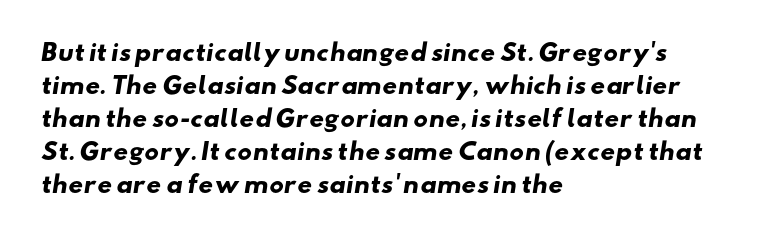
The image shows 23 px bold type; set left-aligned, normal line spacing (1.44x), normal letter spacing, not underlined.
